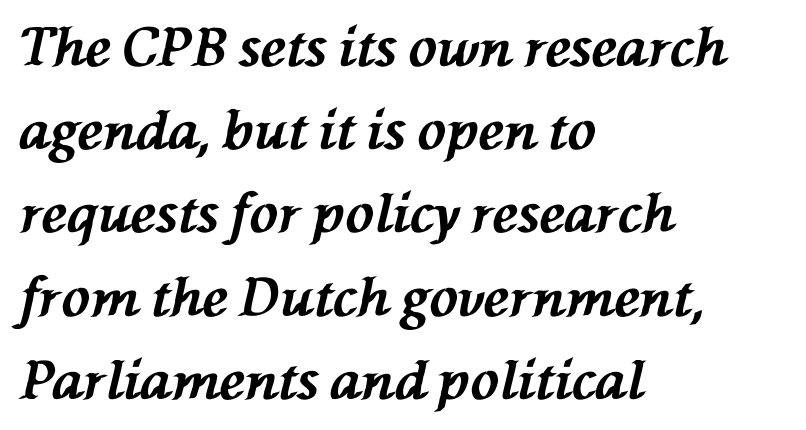
{"italic": "yes", "lean": "left", "slant_degrees": 76, "bold": "yes", "weight": "bold", "width": "normal", "stroke_contrast": "medium", "x_height": "medium", "monospaced": "no", "underline": "no", "align": "left", "line_spacing": "normal", "line_spacing_ratio": 1.57, "letter_spacing": "normal", "letter_spacing_em": 0.0, "glyph_px": 53}
